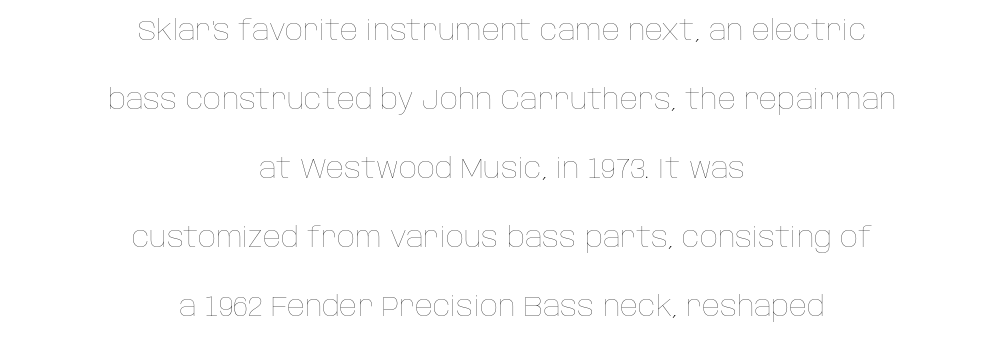
The image shows 28 px thin type, upright; set centered, loose line spacing (2.46x), normal letter spacing, not underlined; low stroke contrast and a large x-height.
